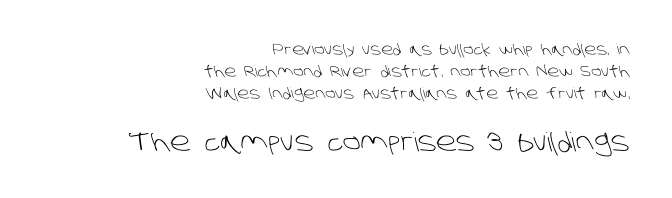
The image shows 26 px text type; set right-aligned, normal line spacing (1.47x), normal letter spacing, not underlined; the second (bottom) block is 1.73x larger.
